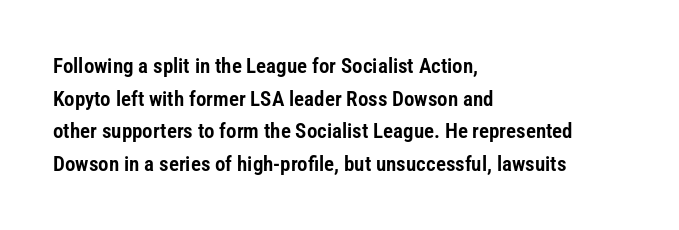
Q: Is the text italic (slanted)? A: No, it is upright.
Q: Is the text underlined? A: No.
Q: How is the paragraph aligned? A: Left-aligned.
Q: Is the spacing between letters normal or unusually wide? A: Normal.
Q: Is the spacing between lines tight, normal or loose? A: Normal.
